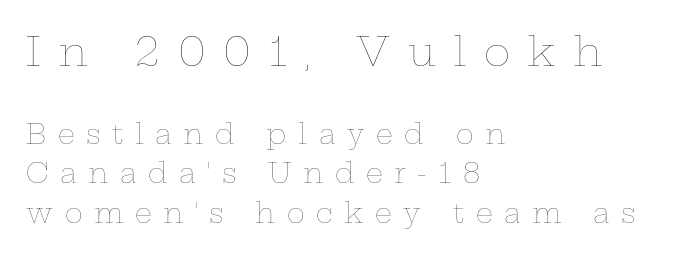
The image shows 40 px thin, wide type, upright; set left-aligned, normal line spacing (1.47x), unusually wide letter spacing (+0.43 em), not underlined; the first (top) block is 1.48x larger; low stroke contrast and a medium x-height.
